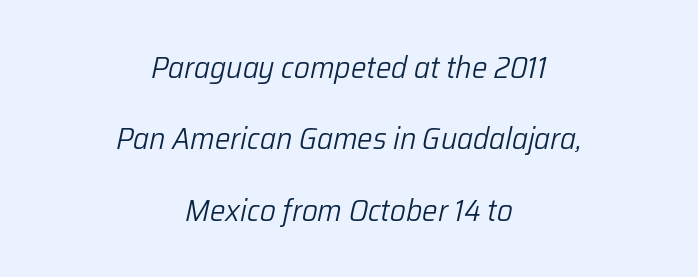
{"italic": "yes", "lean": "right", "slant_degrees": 12, "bold": "no", "weight": "light", "width": "normal", "stroke_contrast": "low", "x_height": "medium", "monospaced": "no", "underline": "no", "align": "center", "line_spacing": "loose", "line_spacing_ratio": 2.3, "letter_spacing": "normal", "letter_spacing_em": 0.0, "glyph_px": 31}
